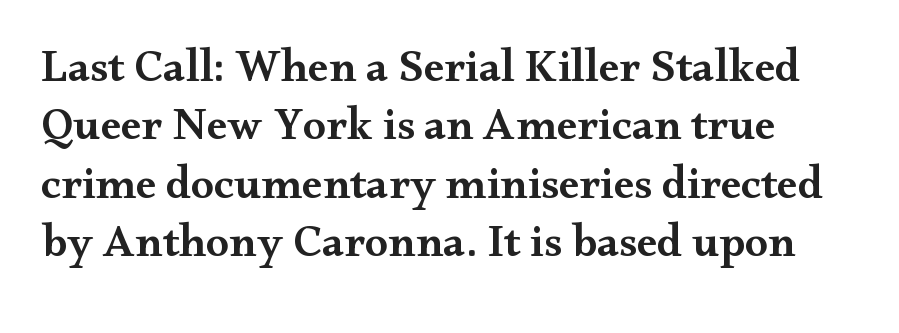
Summary of vertical rhythm: regular, with standard interline spacing. The type is set solid horizontally, with unmodified tracking. Underline: absent. The letters advance in unequal steps, a hallmark of proportional type. Stems and bowls a touch heavier than normal — semibold. This is roman type, the default non-slanted kind.
